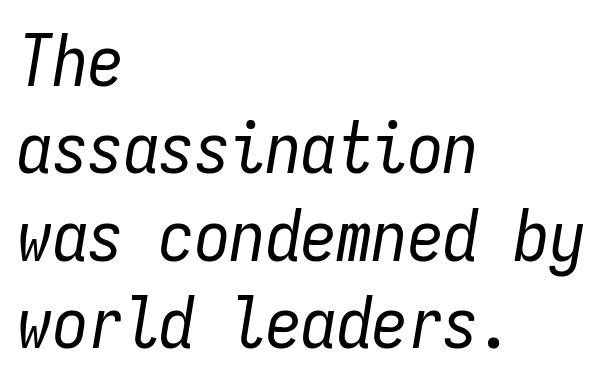
Q: Is the text bold? A: No.
Q: Is the text italic (slanted)? A: Yes, it leans right by about 9 degrees.
Q: Is the text underlined? A: No.
Q: How is the paragraph aligned? A: Left-aligned.
Q: Is the spacing between letters normal or unusually wide? A: Normal.
Q: Width (condensed, normal, or wide)? A: Condensed.
Q: Stroke contrast? A: Low.
Q: x-height? A: Medium.
Q: Monospaced? A: Yes.
